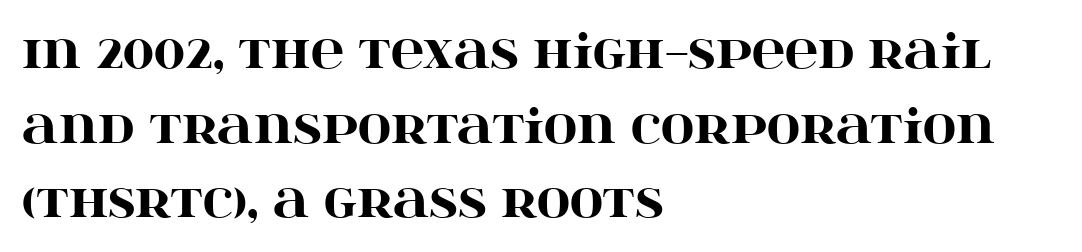
The block of text has a typical density, with ordinary space between rows. The rag falls on the right side of this text block. How are the letters spaced? Ordinarily, with no added tracking. The passage shown is not underscored anywhere. Its strokes are broad and dark, the hallmark of bold type.
